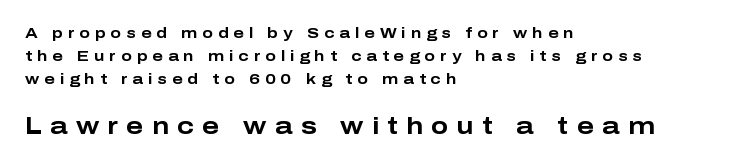
{"italic": "no", "bold": "yes", "underline": "no", "align": "left", "line_spacing": "normal", "line_spacing_ratio": 1.65, "letter_spacing": "wide", "letter_spacing_em": 0.36, "larger_block": "second", "size_ratio": 1.64, "glyph_px": 23}
